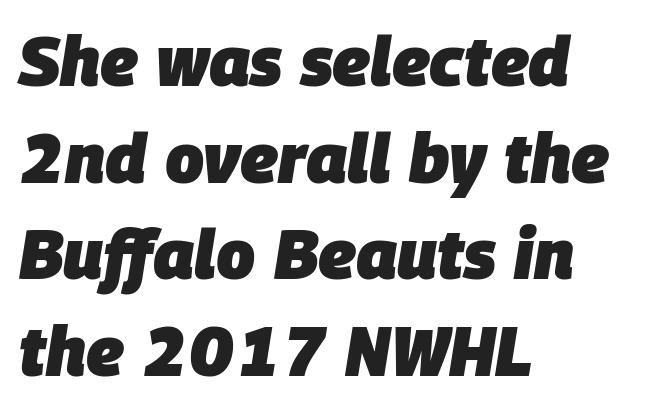
{"italic": "yes", "lean": "right", "slant_degrees": 9, "bold": "yes", "weight": "heavy", "width": "normal", "stroke_contrast": "low", "x_height": "large", "monospaced": "no", "underline": "no", "align": "left", "line_spacing": "normal", "line_spacing_ratio": 1.4, "letter_spacing": "normal", "letter_spacing_em": 0.0, "glyph_px": 69}
